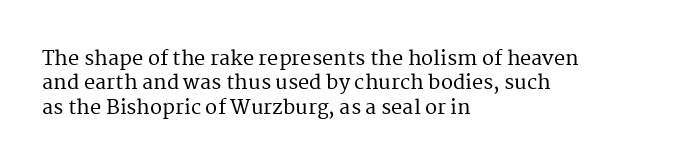
Look at the tracking — it's just the regular setting, nothing added. Horizontal alignment here is leftward, the default for most running prose. Clear beneath every line of the passage. Unlike italic type, these characters show no tilt at all.
